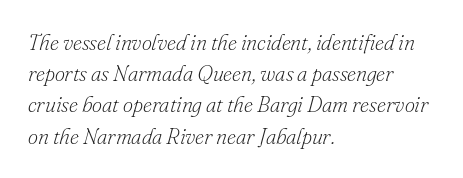
The image shows 22 px text type, italic (leaning right); set left-aligned, normal line spacing (1.42x), normal letter spacing, not underlined.
